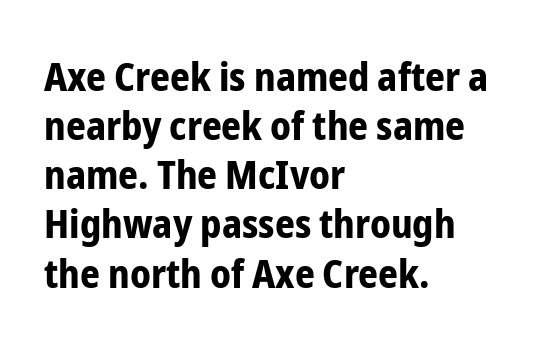
{"serif": "no", "italic": "no", "bold": "yes", "weight": "bold", "width": "condensed", "stroke_contrast": "low", "x_height": "medium", "monospaced": "no", "underline": "no", "align": "left", "line_spacing": "normal", "line_spacing_ratio": 1.26, "letter_spacing": "normal", "letter_spacing_em": 0.0, "glyph_px": 39}
